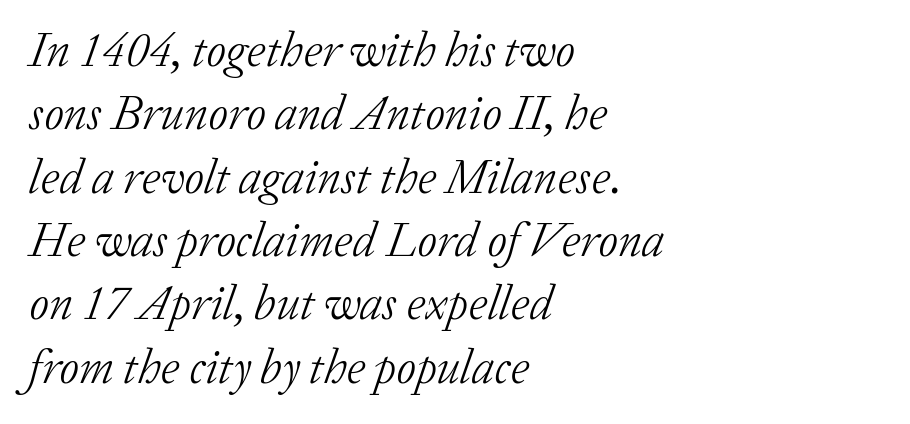
The cut favours lightness, reaching ordinary text weight at its darkest. This rendering employs a face with finishing strokes, i.e., a serif. The line-height multiplier appears to be the usual default. The typesetter chose a ragged-right arrangement here. Each word holds together tightly as a unit, with standard inter-letter gaps.
